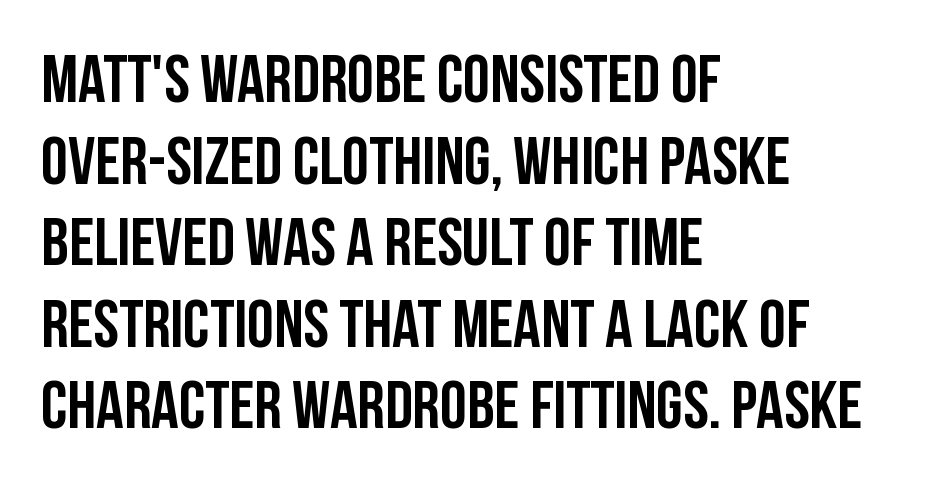
The image shows 68 px condensed sans-serif type, upright; set left-aligned, line spacing 1.2x, normal letter spacing, not underlined; low stroke contrast and a large x-height.
